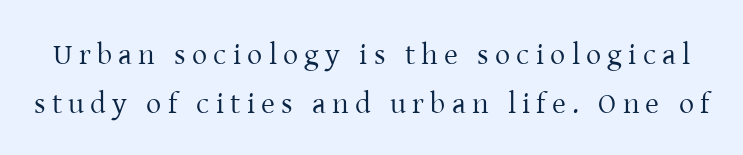
The image shows 30 px regular-weight serif type, upright; set normal line spacing (1.62x), unusually wide letter spacing (+0.21 em), not underlined; low stroke contrast and a medium x-height.
